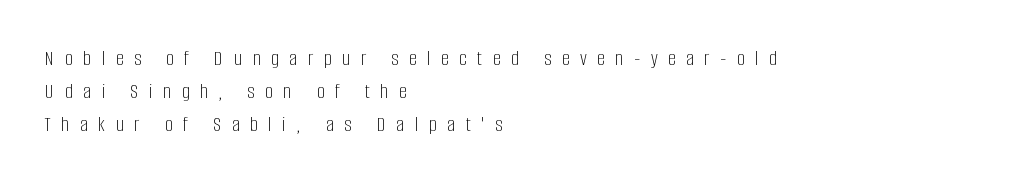
{"italic": "no", "bold": "no", "underline": "no", "align": "left", "line_spacing": "normal", "line_spacing_ratio": 1.5, "letter_spacing": "wide", "letter_spacing_em": 0.48, "glyph_px": 22}
